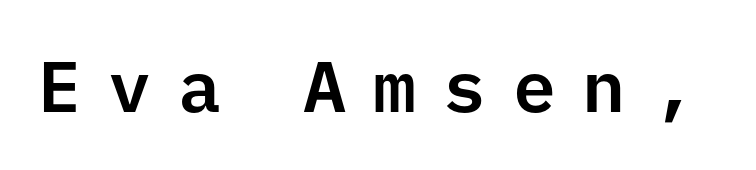
Lines of text with bare space underneath. Serif or sans? Sans — the stroke terminals are bare. Tracking here is generous; glyphs stand well apart from one another. Nope, not italic — everything's standing straight. Fixed-width glyphs throughout — classic coding-font behaviour.
